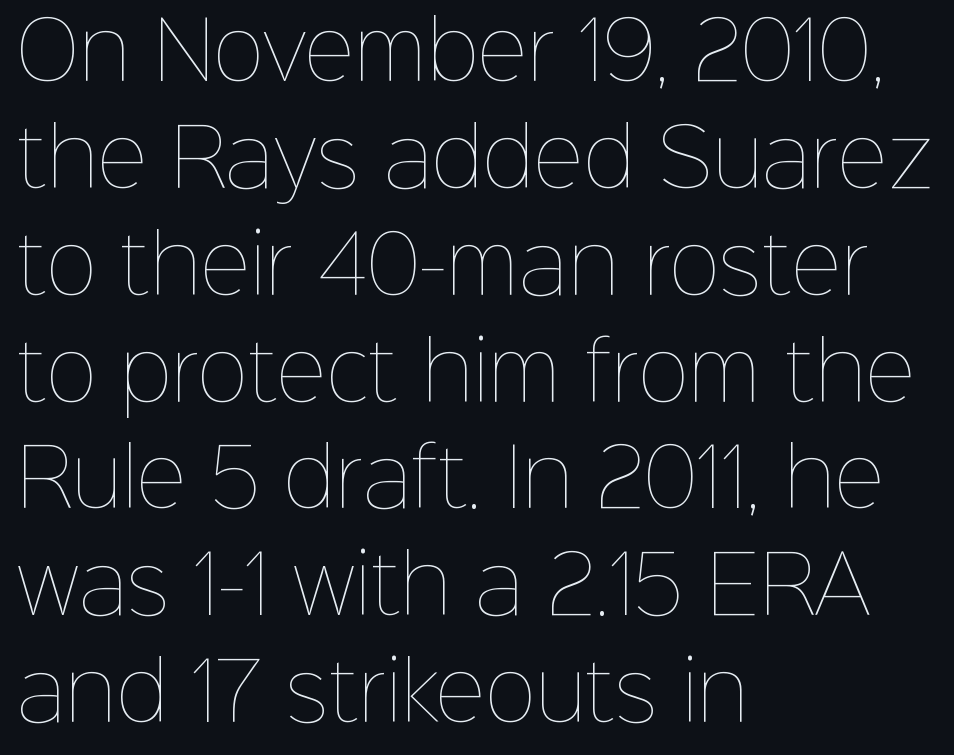
{"italic": "no", "bold": "no", "weight": "thin", "width": "normal", "stroke_contrast": "low", "x_height": "medium", "monospaced": "no", "underline": "no", "align": "left", "line_spacing": "normal", "line_spacing_ratio": 1.37, "letter_spacing": "normal", "letter_spacing_em": 0.0, "glyph_px": 78}
